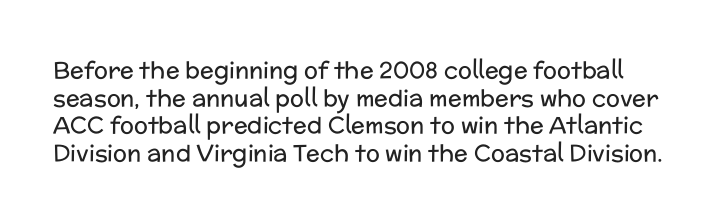
It's the straight-up-and-down kind of type. The gaps between neighbouring characters are ordinary and unremarkable. Summary of weight: not heavy and not bold. Just letters on the line, the space beneath them empty.
